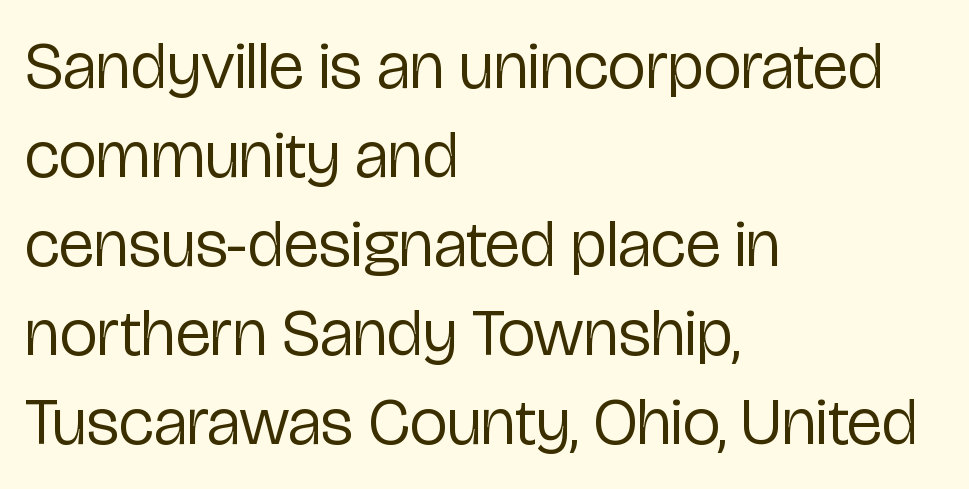
The image shows 67 px regular-weight, condensed sans-serif type, upright; set left-aligned, normal line spacing (1.33x), normal letter spacing, not underlined; low stroke contrast and a medium x-height.
